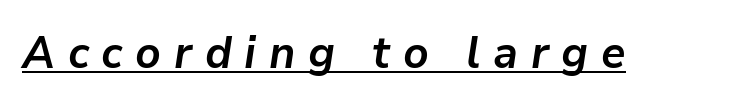
The image shows 45 px semibold type, italic (leaning right); set unusually wide letter spacing (+0.28 em), underlined; low stroke contrast and a medium x-height.
